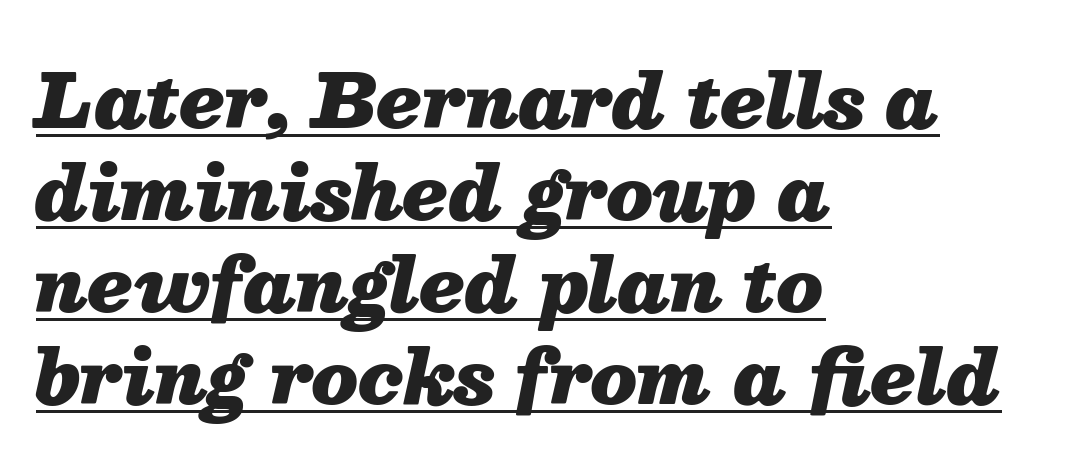
Slanted lettering throughout. Interline gaps are of average width in this sample. The string is rendered with underlining switched on. The type is set solid horizontally, with unmodified tracking. Here the designer chose a conventional face with non-uniform glyph widths. The passage shown is emphatically bold.
